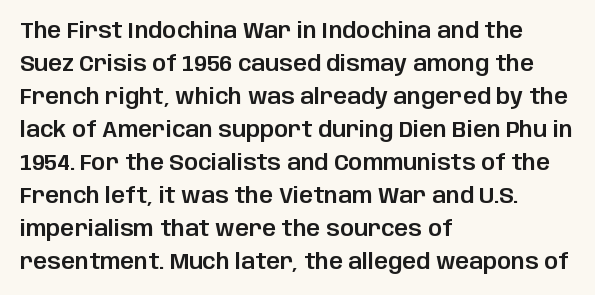
The image shows 22 px text type, upright; set left-aligned, normal line spacing (1.5x), normal letter spacing, not underlined.
